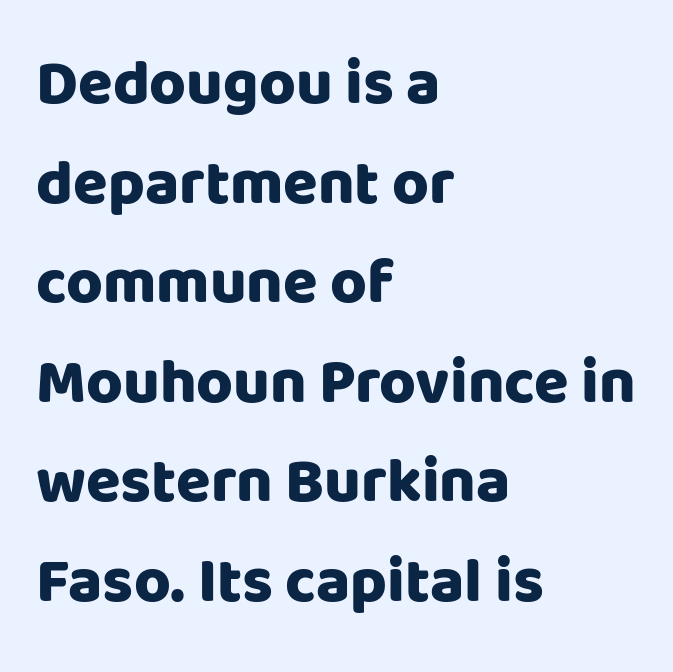
{"serif": "no", "italic": "no", "bold": "yes", "weight": "heavy", "width": "normal", "stroke_contrast": "low", "x_height": "large", "monospaced": "no", "underline": "no", "align": "left", "line_spacing": "normal", "line_spacing_ratio": 1.58, "letter_spacing": "normal", "letter_spacing_em": 0.0, "glyph_px": 63}
